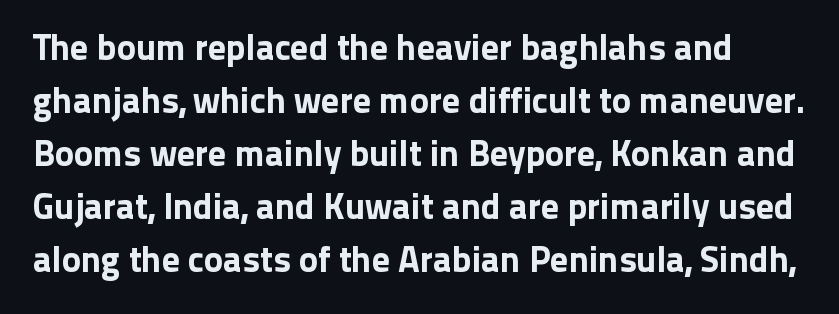
The image shows 36 px sans-serif type, upright; set normal line spacing (1.47x), normal letter spacing, not underlined; low stroke contrast and a medium x-height.
